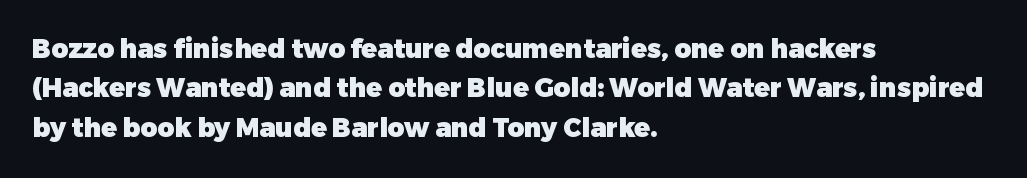
{"italic": "no", "bold": "yes", "underline": "no", "align": "left", "line_spacing": "normal", "line_spacing_ratio": 1.51, "letter_spacing": "normal", "letter_spacing_em": 0.0, "glyph_px": 26}
